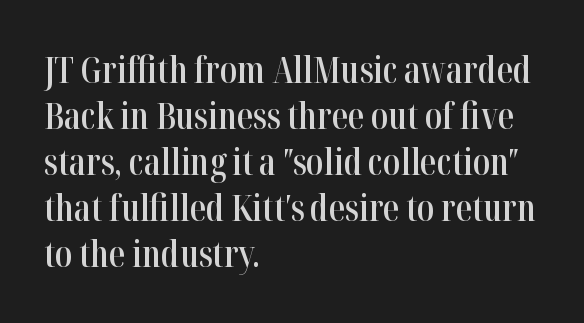
{"serif": "yes", "italic": "no", "bold": "semi", "weight": "semibold", "width": "condensed", "stroke_contrast": "high", "x_height": "medium", "monospaced": "no", "underline": "no", "align": "left", "line_spacing": "normal", "line_spacing_ratio": 1.28, "letter_spacing": "normal", "letter_spacing_em": 0.0, "glyph_px": 36}
